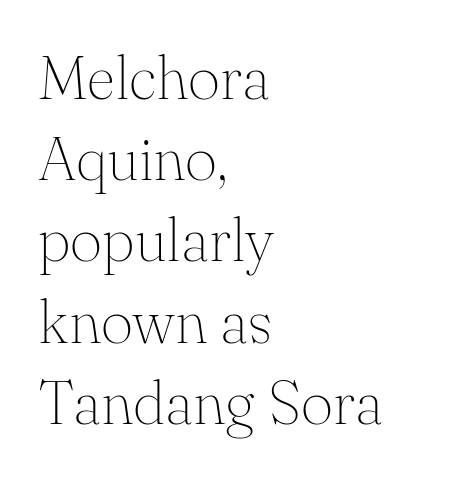
Q: Is the text bold? A: No.
Q: Is the text italic (slanted)? A: No, it is upright.
Q: Is the typeface a serif or a sans-serif typeface? A: Serif.
Q: Is the text underlined? A: No.
Q: How is the paragraph aligned? A: Left-aligned.
Q: Is the spacing between letters normal or unusually wide? A: Normal.
Q: Is the spacing between lines tight, normal or loose? A: Normal.
Q: Width (condensed, normal, or wide)? A: Normal.
Q: Stroke contrast? A: Medium.
Q: x-height? A: Small.
Q: Monospaced? A: No.
